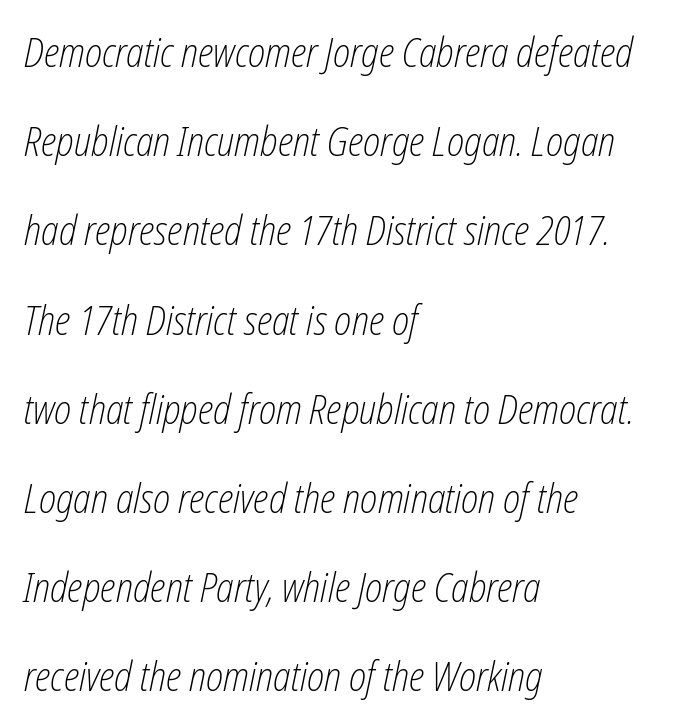
The image shows 40 px light, condensed type, italic (leaning right); set left-aligned, loose line spacing (2.23x), normal letter spacing, not underlined; low stroke contrast and a medium x-height.
